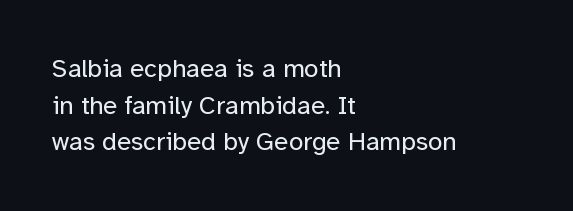
The image shows 26 px text type, upright; set left-aligned, normal line spacing (1.41x), normal letter spacing, not underlined.
